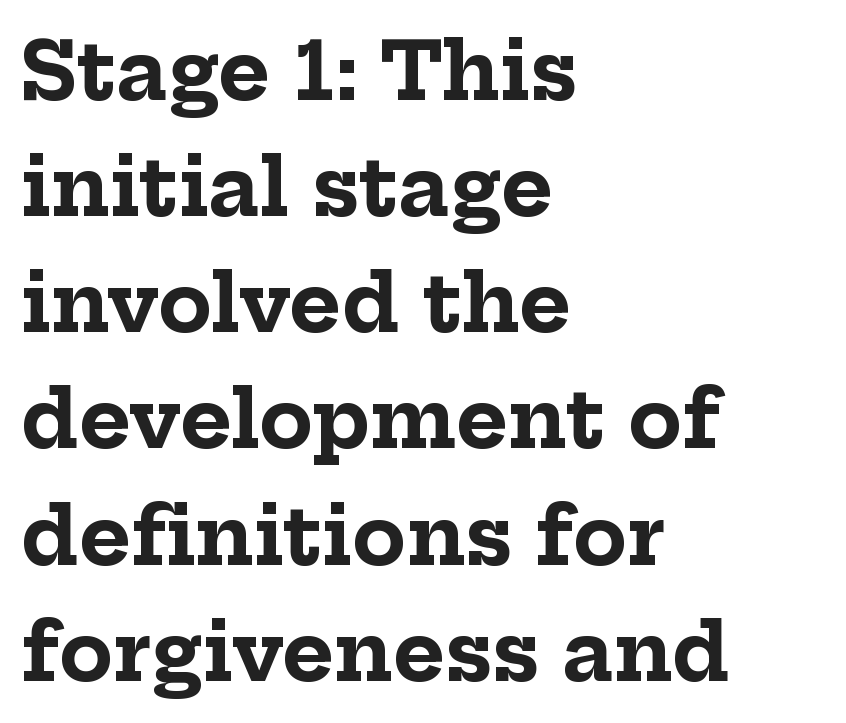
This sample has the flowing, uneven cadence of proportional lettering. Chunky letters — that's bold for sure. The text block is weighted toward the left margin, trailing off unevenly rightward. Posture: vertical. The vertical gap from one line to the next is medium. A typesetter would label this face a serif.
